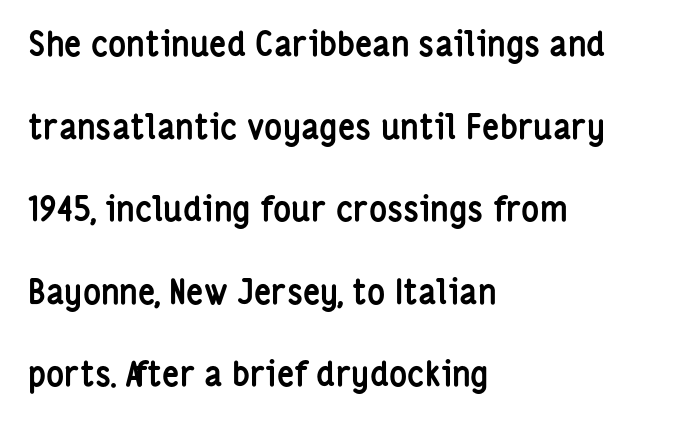
{"serif": "no", "italic": "no", "bold": "yes", "weight": "semibold", "width": "condensed", "stroke_contrast": "low", "x_height": "medium", "monospaced": "no", "underline": "no", "align": "left", "line_spacing": "loose", "line_spacing_ratio": 2.43, "letter_spacing": "normal", "letter_spacing_em": 0.0, "glyph_px": 34}
